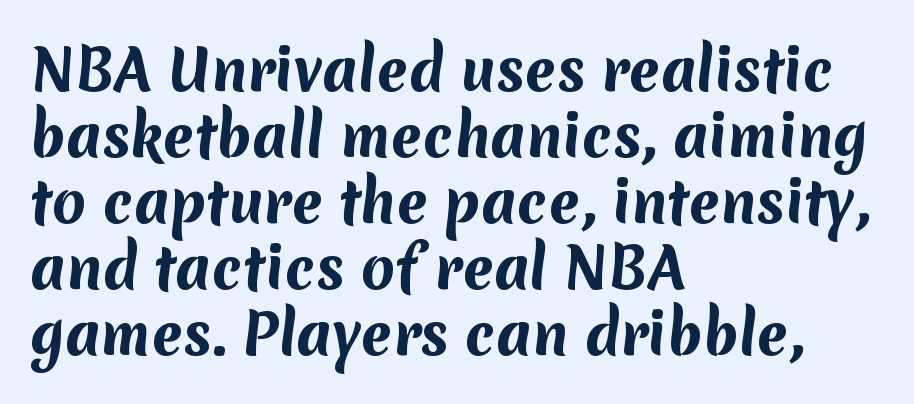
{"serif": "no", "bold": "yes", "weight": "bold", "width": "normal", "stroke_contrast": "medium", "x_height": "medium", "monospaced": "no", "underline": "no", "align": "left", "line_spacing_ratio": 1.2, "letter_spacing": "normal", "letter_spacing_em": 0.0, "glyph_px": 55}
